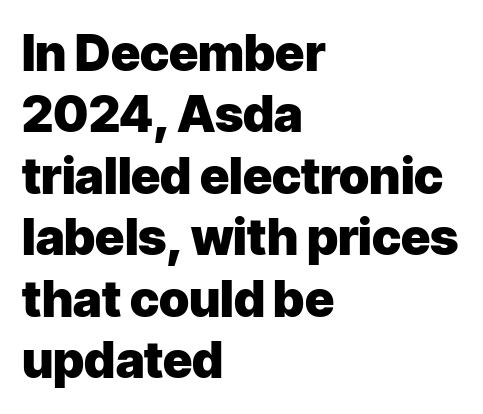
{"serif": "no", "italic": "no", "bold": "yes", "weight": "heavy", "width": "normal", "stroke_contrast": "low", "x_height": "medium", "monospaced": "no", "underline": "no", "align": "left", "line_spacing_ratio": 1.23, "letter_spacing": "normal", "letter_spacing_em": 0.0, "glyph_px": 50}
